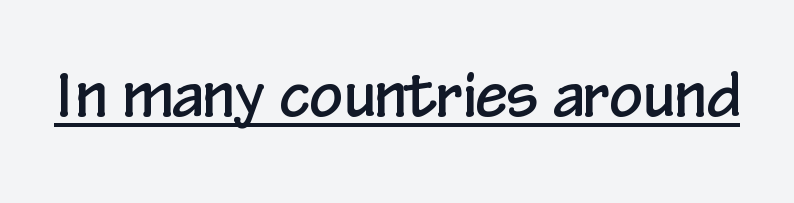
Q: Is the text italic (slanted)? A: No, it is upright.
Q: Is the typeface a serif or a sans-serif typeface? A: Sans-serif.
Q: Is the text underlined? A: Yes.
Q: Is the spacing between letters normal or unusually wide? A: Normal.
Q: Width (condensed, normal, or wide)? A: Condensed.
Q: Stroke contrast? A: Low.
Q: x-height? A: Medium.
Q: Monospaced? A: No.
